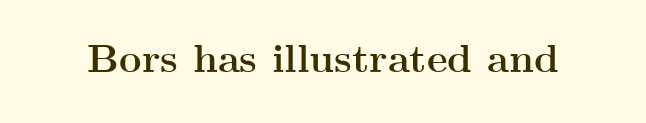
{"serif": "yes", "italic": "no", "bold": "yes", "weight": "semibold", "width": "wide", "stroke_contrast": "medium", "x_height": "small", "monospaced": "no", "underline": "no", "letter_spacing": "normal", "letter_spacing_em": 0.0, "glyph_px": 39}
